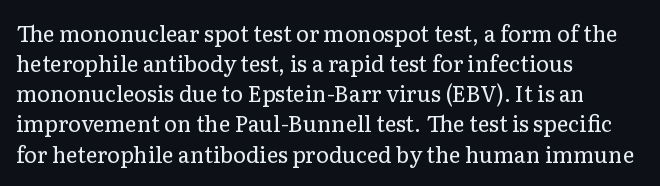
The image shows 22 px text type, upright; set left-aligned, normal line spacing (1.37x), normal letter spacing, not underlined.
